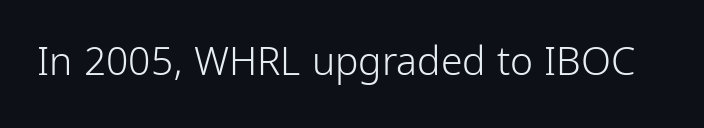
In terms of posture, this sample is upright. The tracking reads as untouched default to a designer's eye. This rendering features lettering with no underline. The passage shown is typed in a proportional face where columns would drift. This is not heavy type; no bold has been used.
